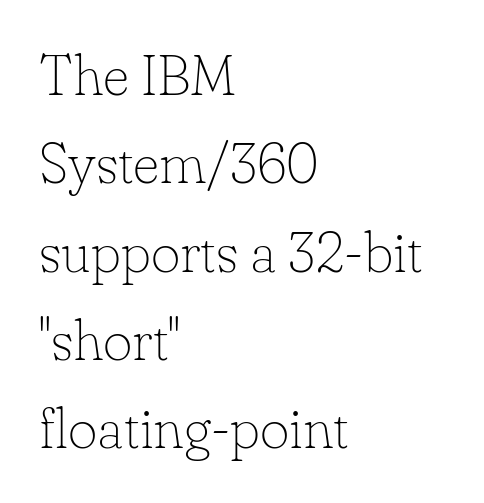
The image shows 57 px thin serif type, upright; set left-aligned, normal line spacing (1.55x), normal letter spacing, not underlined; low stroke contrast and a small x-height.
